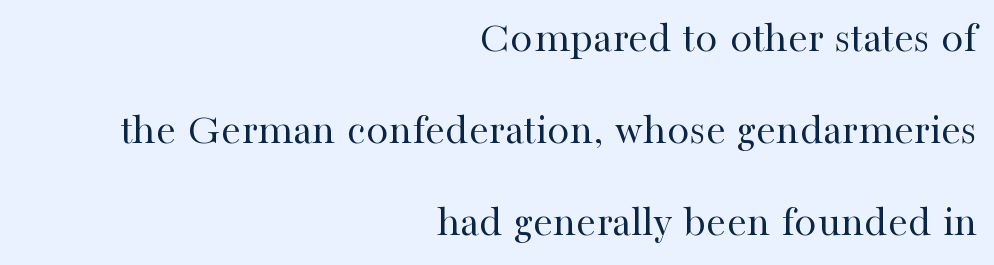
Q: Is the text bold? A: No.
Q: Is the text italic (slanted)? A: No, it is upright.
Q: Is the typeface a serif or a sans-serif typeface? A: Serif.
Q: Is the text underlined? A: No.
Q: How is the paragraph aligned? A: Right-aligned.
Q: Is the spacing between letters normal or unusually wide? A: Normal.
Q: Is the spacing between lines tight, normal or loose? A: Loose.
Q: Width (condensed, normal, or wide)? A: Normal.
Q: Stroke contrast? A: High.
Q: x-height? A: Medium.
Q: Monospaced? A: No.
